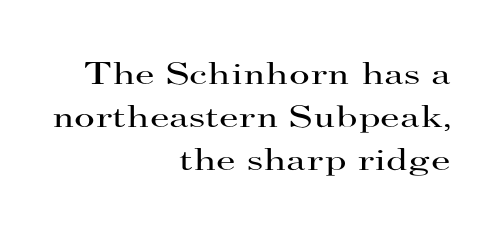
The face used here is seriffed, in the tradition of book romans. Weight: not bold — regular or lighter. The face used here is rendered with its standard letterfit. The font's upright variant was chosen for this text. The lines sit at an ordinary, default distance from one another.
